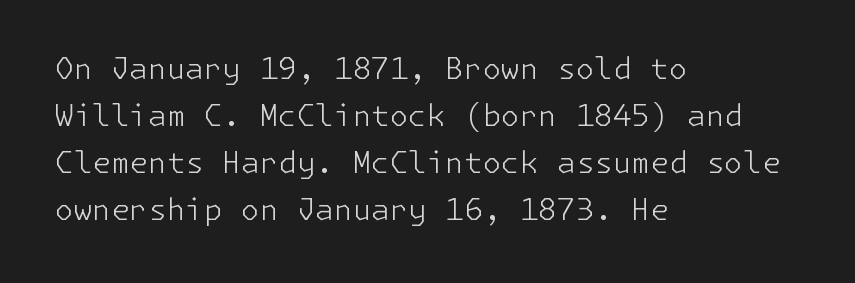
{"serif": "no", "italic": "no", "bold": "no", "weight": "light", "width": "normal", "stroke_contrast": "low", "x_height": "medium", "underline": "no", "align": "left", "line_spacing": "normal", "line_spacing_ratio": 1.57, "letter_spacing": "normal", "letter_spacing_em": 0.0, "glyph_px": 30}
